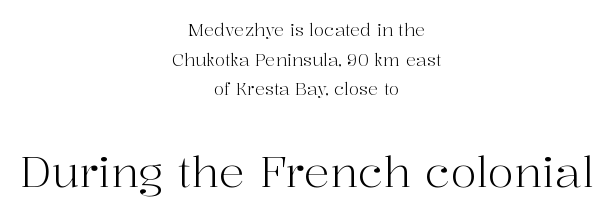
Q: Is the text bold? A: No.
Q: Is the text italic (slanted)? A: No, it is upright.
Q: Is the typeface a serif or a sans-serif typeface? A: Serif.
Q: Is the text underlined? A: No.
Q: How is the paragraph aligned? A: Centered.
Q: Is the spacing between letters normal or unusually wide? A: Normal.
Q: Which block of text is set in a larger size, the first (top) or the second (bottom)? A: The second (bottom) one.
Q: Width (condensed, normal, or wide)? A: Normal.
Q: Stroke contrast? A: High.
Q: x-height? A: Medium.
Q: Monospaced? A: No.
